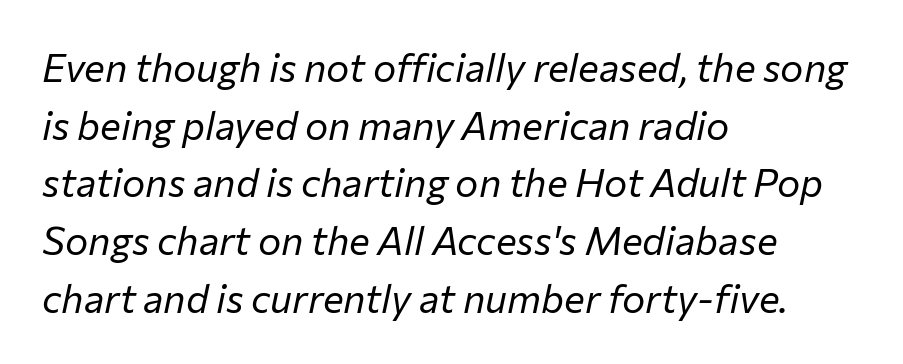
Q: Is the text bold? A: No.
Q: Is the text italic (slanted)? A: Yes, it leans right by about 12 degrees.
Q: Is the text underlined? A: No.
Q: How is the paragraph aligned? A: Left-aligned.
Q: Is the spacing between letters normal or unusually wide? A: Normal.
Q: Is the spacing between lines tight, normal or loose? A: Normal.
Q: Width (condensed, normal, or wide)? A: Normal.
Q: Stroke contrast? A: Low.
Q: x-height? A: Medium.
Q: Monospaced? A: No.
